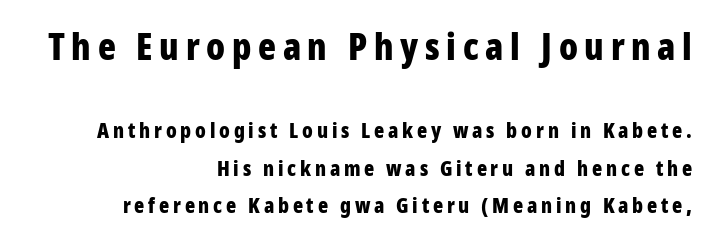
As a designer I'd log this as weight 700, bold. Block one is the big one; block two sits smaller underneath. Descenders hang freely into open space. Ordinary non-slanted type is in use. The designer went with a sans here, leaving each stem footless.
